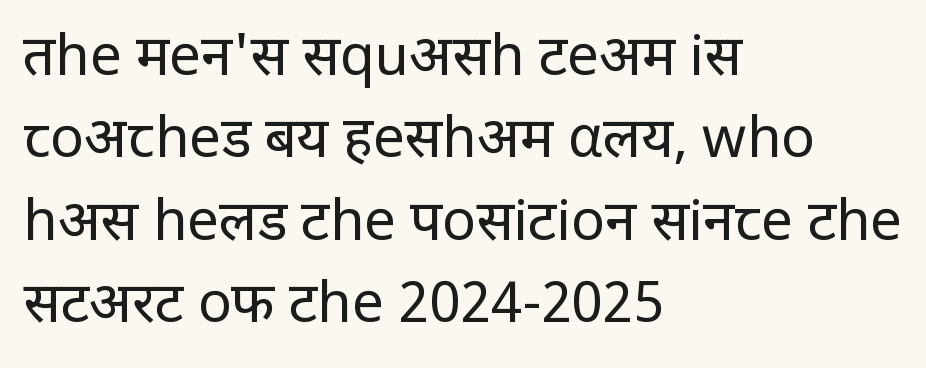
{"serif": "no", "italic": "no", "bold": "no", "weight": "regular", "width": "normal", "stroke_contrast": "low", "x_height": "large", "monospaced": "no", "underline": "no", "align": "left", "line_spacing": "normal", "line_spacing_ratio": 1.47, "letter_spacing": "normal", "letter_spacing_em": 0.0, "glyph_px": 56}
